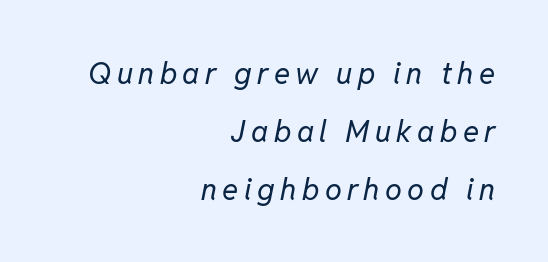
{"italic": "yes", "lean": "right", "slant_degrees": 11, "bold": "no", "weight": "regular", "width": "normal", "stroke_contrast": "low", "x_height": "medium", "monospaced": "no", "underline": "no", "align": "right", "line_spacing": "loose", "line_spacing_ratio": 1.93, "glyph_px": 30}
